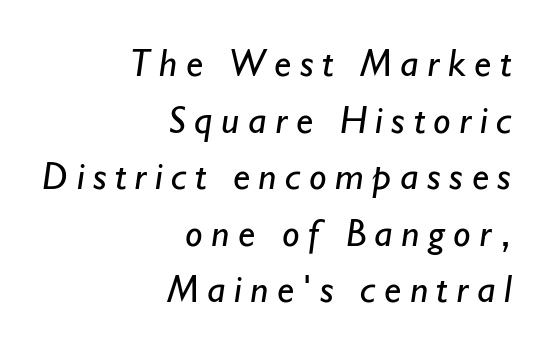
Stem width sits at or under what a default text font uses. The glyphs are unaccompanied by any horizontal stroke below them. Horizontally, the lines are justified to the trailing edge only. Tracking here is generous; glyphs stand well apart from one another. The letters advance in unequal steps, a hallmark of proportional type. The font family rendered here belongs to the sans-serif group.
